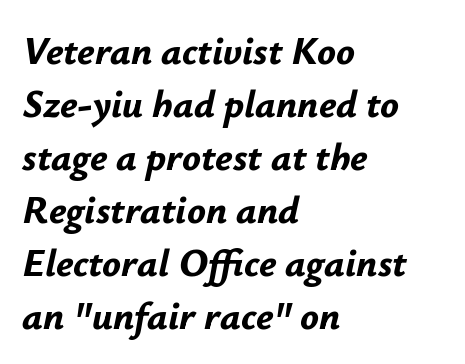
The image shows 39 px bold type, italic (leaning right); set left-aligned, normal line spacing (1.36x), normal letter spacing, not underlined; low stroke contrast and a small x-height.
